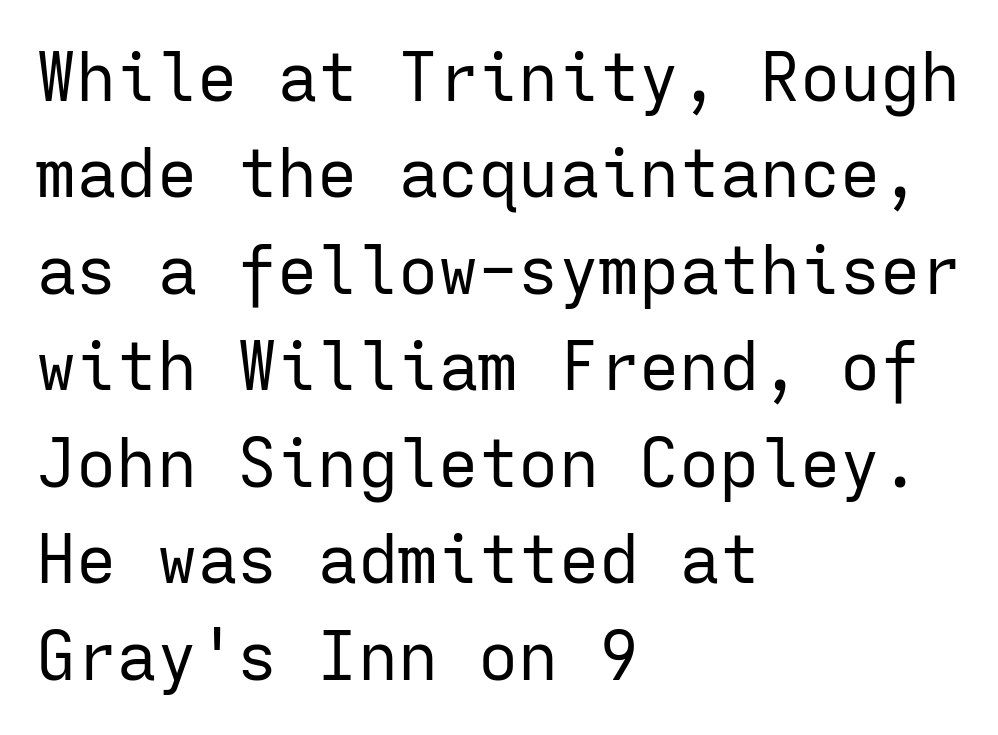
The image shows 67 px regular-weight sans-serif type, upright, monospaced; set left-aligned, normal line spacing (1.44x), normal letter spacing, not underlined; low stroke contrast and a medium x-height.
